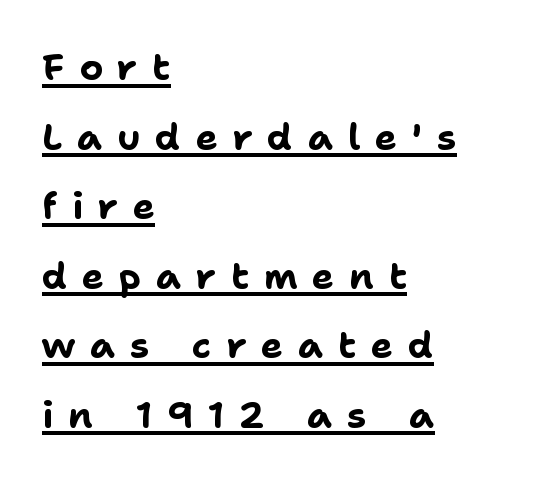
{"serif": "no", "italic": "no", "bold": "yes", "weight": "bold", "width": "normal", "stroke_contrast": "low", "x_height": "medium", "monospaced": "no", "underline": "yes", "align": "left", "line_spacing_ratio": 1.88, "letter_spacing": "wide", "letter_spacing_em": 0.4, "glyph_px": 37}
